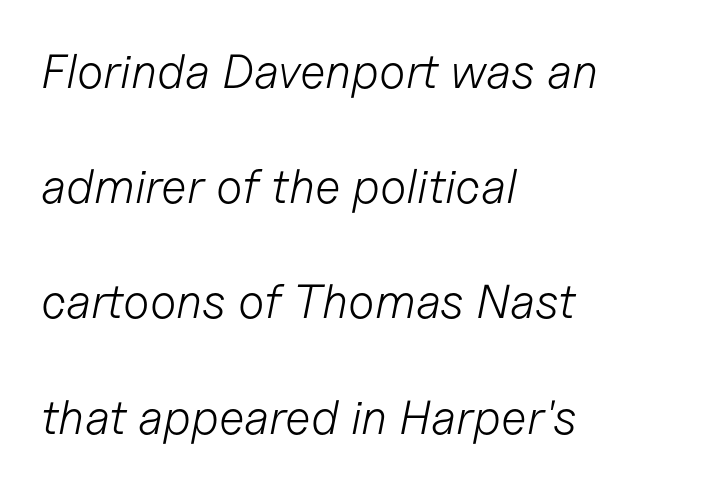
Proportional: the letters do not fall into vertical columns. The compositor pushed each line to the left boundary. Descenders are the only things crossing below the line. Is this a heavy cut? Hardly; it is regular or lighter. The face used here is rendered with its standard letterfit.
